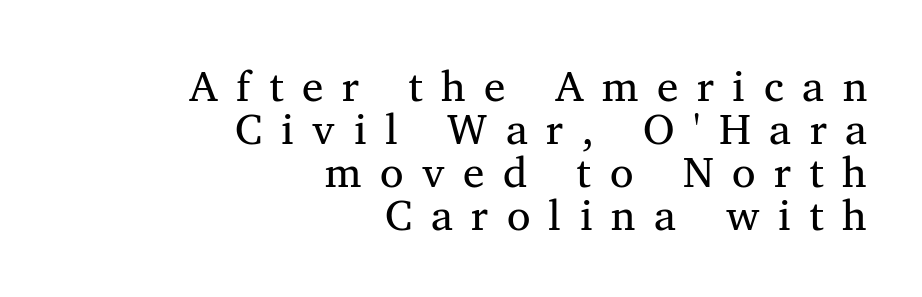
You can tell it's not italic because the verticals are truly vertical. This sample trades vertical openness for compactness between lines. You could only call the tracking loose — the letters float apart. Think of a printed novel: that variable character pitch is what you see here.
